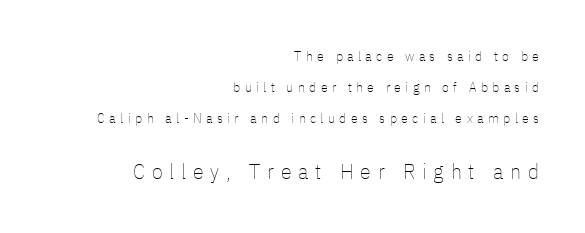
{"italic": "no", "bold": "no", "underline": "no", "align": "right", "line_spacing": "loose", "line_spacing_ratio": 2.21, "letter_spacing": "wide", "letter_spacing_em": 0.31, "larger_block": "second", "size_ratio": 1.57, "glyph_px": 22}
